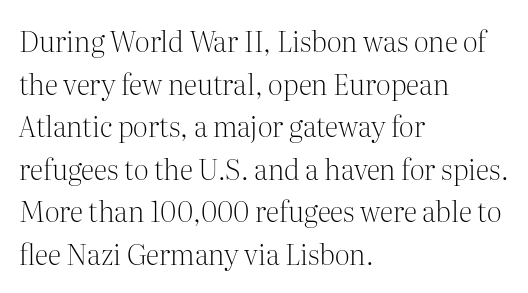
Q: Is the text bold? A: No.
Q: Is the text italic (slanted)? A: No, it is upright.
Q: Is the typeface a serif or a sans-serif typeface? A: Serif.
Q: Is the text underlined? A: No.
Q: How is the paragraph aligned? A: Left-aligned.
Q: Is the spacing between letters normal or unusually wide? A: Normal.
Q: Is the spacing between lines tight, normal or loose? A: Normal.
Q: Width (condensed, normal, or wide)? A: Normal.
Q: Stroke contrast? A: Medium.
Q: x-height? A: Medium.
Q: Monospaced? A: No.
